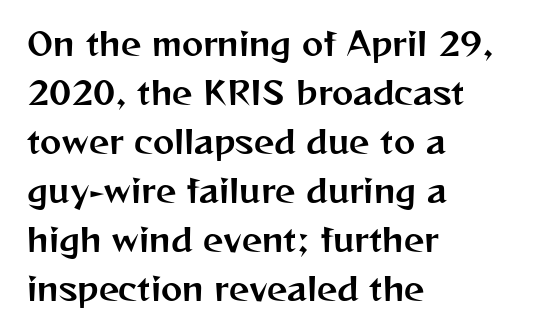
Ordinary non-slanted type is in use. Observe the absence of serifs on each vertical stroke in this sample. Looks like regular typesetting: each glyph gets only the width it needs. Each line starts at the same left margin while the right side varies.
